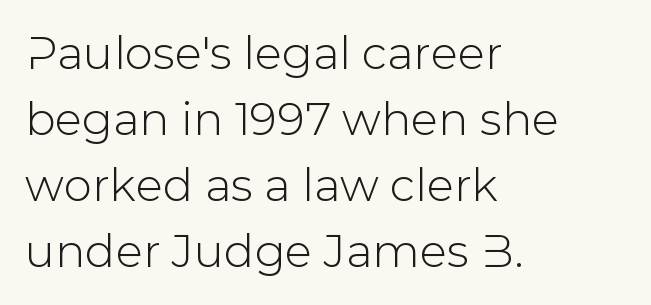
The image shows 45 px sans-serif type, upright; set left-aligned, normal line spacing (1.47x), normal letter spacing, not underlined; low stroke contrast and a medium x-height.
